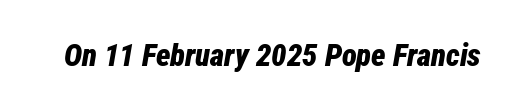
The image shows 31 px bold, condensed type, italic (leaning right); set normal letter spacing, not underlined; low stroke contrast and a medium x-height.
